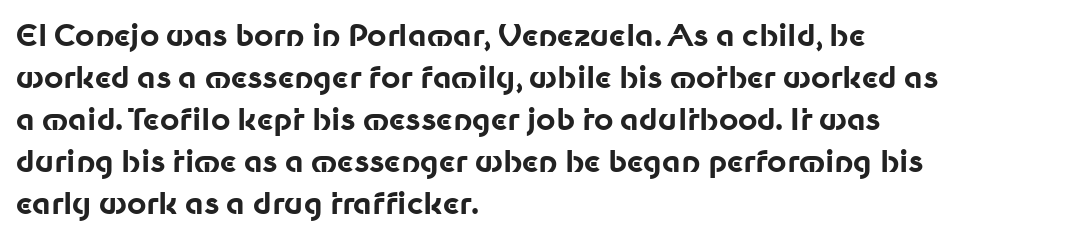
Q: Is the text bold? A: Yes.
Q: Is the text italic (slanted)? A: No, it is upright.
Q: Is the typeface a serif or a sans-serif typeface? A: Sans-serif.
Q: Is the text underlined? A: No.
Q: How is the paragraph aligned? A: Left-aligned.
Q: Is the spacing between letters normal or unusually wide? A: Normal.
Q: Is the spacing between lines tight, normal or loose? A: Normal.
Q: Width (condensed, normal, or wide)? A: Normal.
Q: Stroke contrast? A: Low.
Q: x-height? A: Medium.
Q: Monospaced? A: No.
